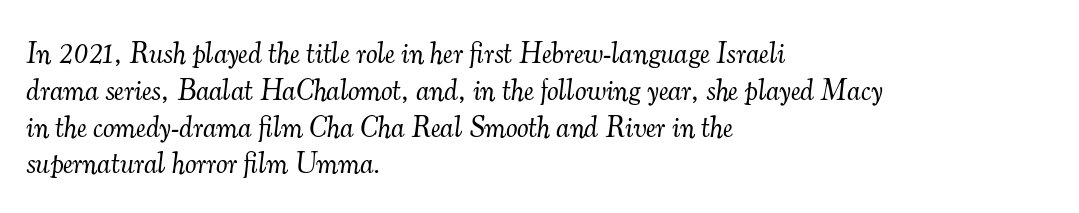
Classification — serif. The lettering tilts uniformly, giving the passage an italic look. Caption: face not bold, strokes unweighted. Is there much room between lines? A standard amount, neither cramped nor airy.
